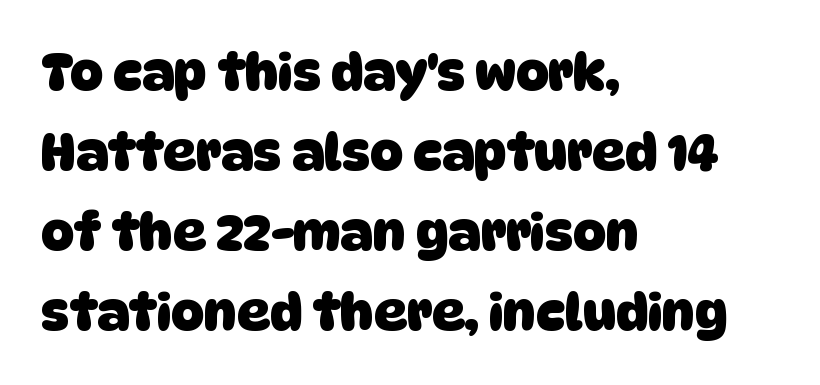
Q: Is the text bold? A: Yes.
Q: Is the typeface a serif or a sans-serif typeface? A: Sans-serif.
Q: Is the text underlined? A: No.
Q: How is the paragraph aligned? A: Left-aligned.
Q: Is the spacing between letters normal or unusually wide? A: Normal.
Q: Is the spacing between lines tight, normal or loose? A: Normal.
Q: Width (condensed, normal, or wide)? A: Normal.
Q: Stroke contrast? A: Low.
Q: x-height? A: Large.
Q: Monospaced? A: No.
